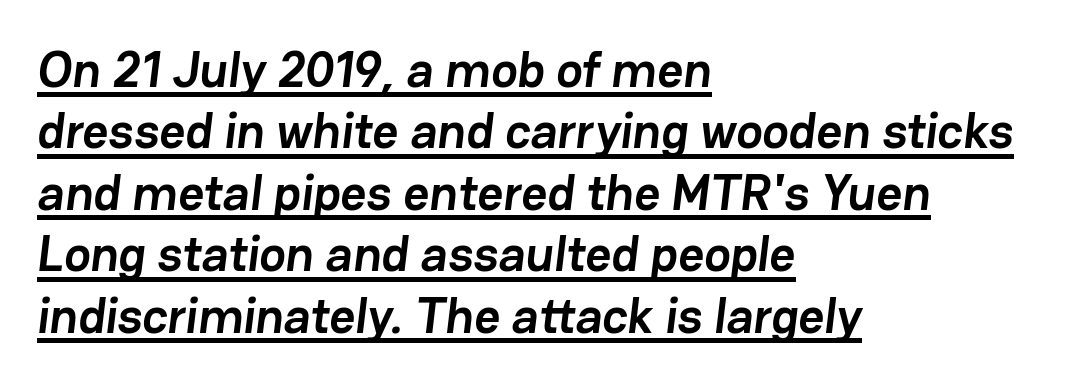
Q: Is the text bold? A: Yes.
Q: Is the typeface a serif or a sans-serif typeface? A: Sans-serif.
Q: Is the text underlined? A: Yes.
Q: How is the paragraph aligned? A: Left-aligned.
Q: Is the spacing between letters normal or unusually wide? A: Normal.
Q: Width (condensed, normal, or wide)? A: Normal.
Q: Stroke contrast? A: Low.
Q: x-height? A: Medium.
Q: Monospaced? A: No.
